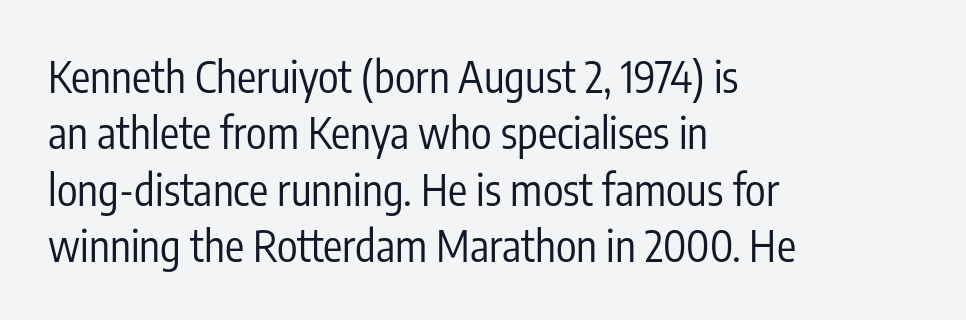
Q: Is the text bold? A: No.
Q: Is the text italic (slanted)? A: No, it is upright.
Q: Is the typeface a serif or a sans-serif typeface? A: Sans-serif.
Q: Is the text underlined? A: No.
Q: How is the paragraph aligned? A: Left-aligned.
Q: Is the spacing between letters normal or unusually wide? A: Normal.
Q: Is the spacing between lines tight, normal or loose? A: Normal.
Q: Width (condensed, normal, or wide)? A: Condensed.
Q: Stroke contrast? A: Low.
Q: x-height? A: Medium.
Q: Monospaced? A: No.
